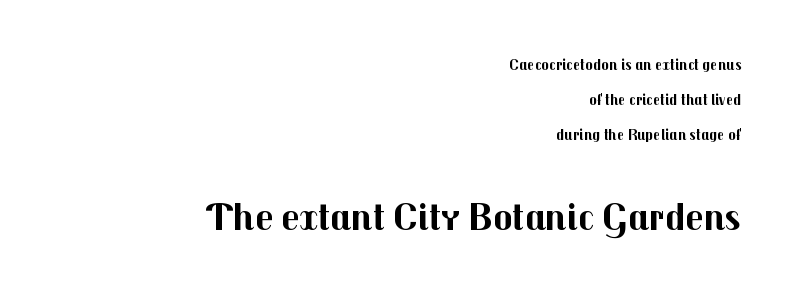
{"serif": "no", "italic": "no", "bold": "yes", "weight": "bold", "width": "normal", "stroke_contrast": "medium", "x_height": "medium", "monospaced": "no", "underline": "no", "align": "right", "line_spacing": "loose", "line_spacing_ratio": 2.18, "letter_spacing": "normal", "letter_spacing_em": 0.0, "larger_block": "second", "size_ratio": 2.5, "glyph_px": 40}
